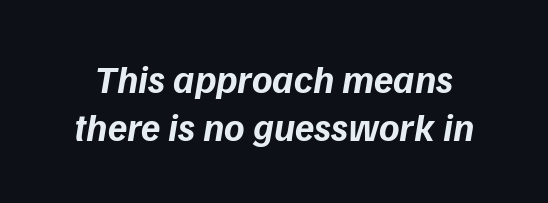
Q: Is the text bold? A: Yes.
Q: Is the typeface a serif or a sans-serif typeface? A: Sans-serif.
Q: Is the text underlined? A: No.
Q: Is the spacing between letters normal or unusually wide? A: Normal.
Q: Width (condensed, normal, or wide)? A: Normal.
Q: Stroke contrast? A: Low.
Q: x-height? A: Medium.
Q: Monospaced? A: No.
